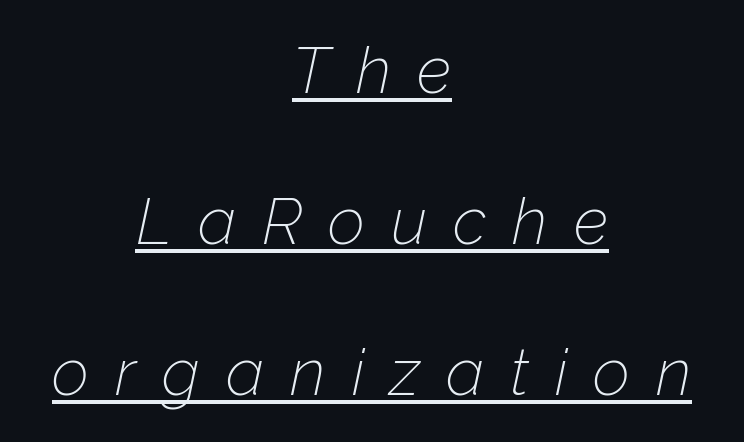
{"italic": "yes", "lean": "right", "slant_degrees": 12, "bold": "no", "weight": "thin", "width": "normal", "stroke_contrast": "low", "x_height": "medium", "monospaced": "no", "underline": "yes", "align": "center", "line_spacing": "loose", "line_spacing_ratio": 2.32, "letter_spacing": "wide", "letter_spacing_em": 0.4, "glyph_px": 65}
